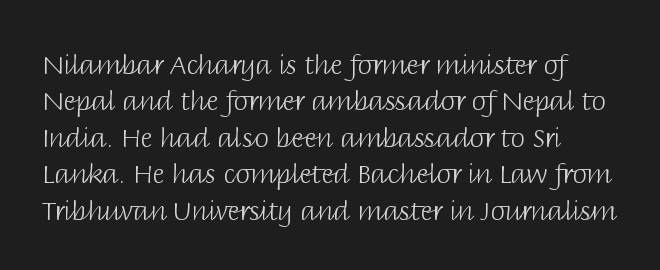
{"italic": "no", "bold": "no", "underline": "no", "line_spacing": "normal", "line_spacing_ratio": 1.4, "letter_spacing": "normal", "letter_spacing_em": 0.0, "glyph_px": 26}
